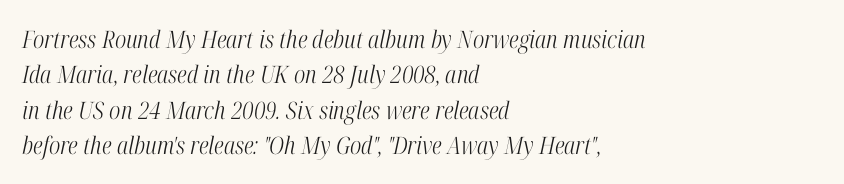
Q: Is the text bold? A: No.
Q: Is the text italic (slanted)? A: Yes, it leans right by about 12 degrees.
Q: Is the text underlined? A: No.
Q: How is the paragraph aligned? A: Left-aligned.
Q: Is the spacing between letters normal or unusually wide? A: Normal.
Q: Is the spacing between lines tight, normal or loose? A: Normal.
